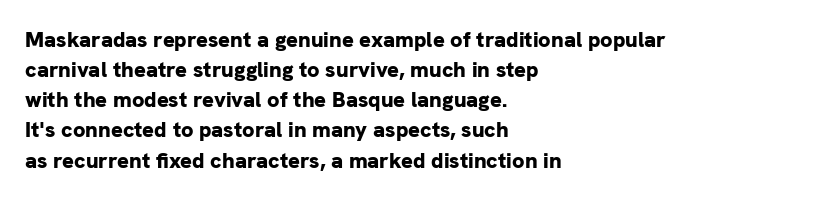
{"italic": "no", "bold": "yes", "underline": "no", "align": "left", "line_spacing": "normal", "line_spacing_ratio": 1.37, "letter_spacing": "normal", "letter_spacing_em": 0.0, "glyph_px": 22}
